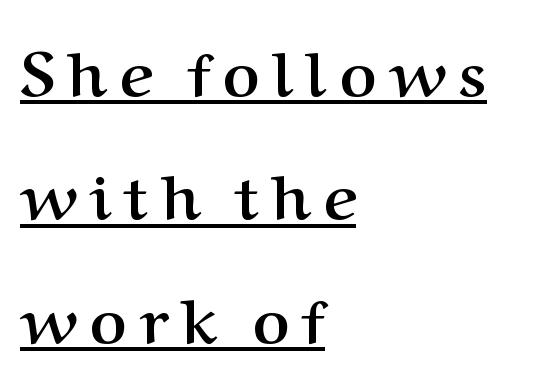
{"serif": "yes", "italic": "no", "bold": "yes", "weight": "semibold", "width": "normal", "stroke_contrast": "medium", "x_height": "medium", "monospaced": "no", "underline": "yes", "align": "left", "line_spacing": "loose", "line_spacing_ratio": 1.96, "letter_spacing": "wide", "letter_spacing_em": 0.21, "glyph_px": 63}
